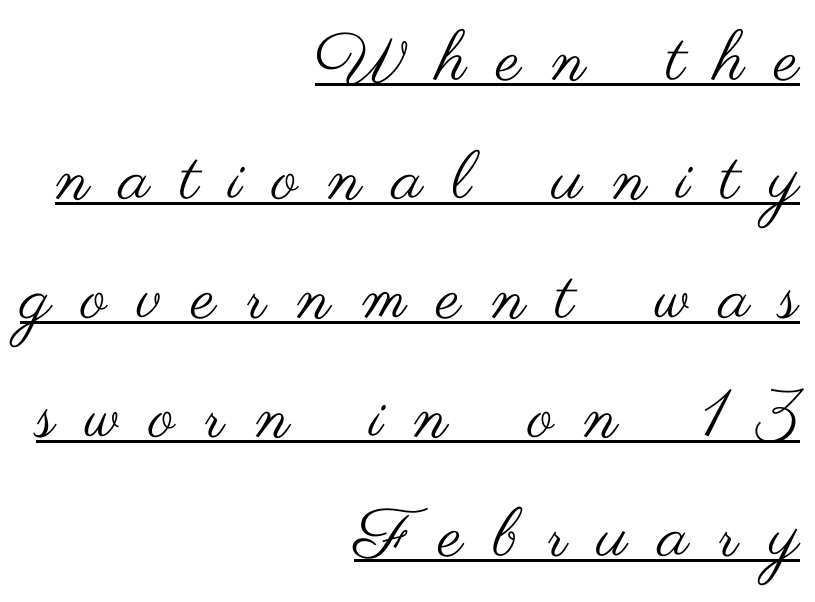
Q: Is the text bold? A: No.
Q: Is the text italic (slanted)? A: Yes.
Q: Is the typeface a serif or a sans-serif typeface? A: Sans-serif.
Q: Is the text underlined? A: Yes.
Q: How is the paragraph aligned? A: Right-aligned.
Q: Is the spacing between letters normal or unusually wide? A: Unusually wide.
Q: Width (condensed, normal, or wide)? A: Wide.
Q: Stroke contrast? A: Medium.
Q: x-height? A: Small.
Q: Monospaced? A: No.
